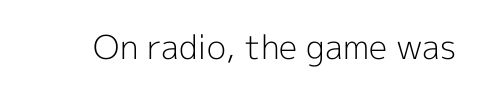
The font's upright variant was chosen for this text. I'd call this a sans setting — the letters go barefoot. Think of a printed novel: that variable character pitch is what you see here. In terms of letterspacing, this is plain default setting.
